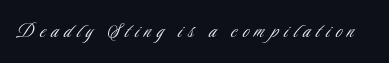
Q: Is the text bold? A: No.
Q: Is the text italic (slanted)? A: Yes.
Q: Is the text underlined? A: No.
Q: Is the spacing between letters normal or unusually wide? A: Unusually wide.
